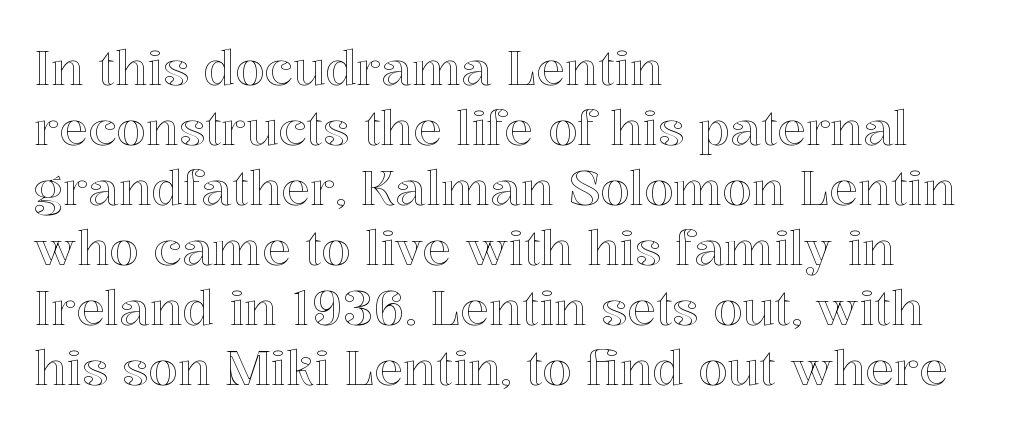
Think of a printed novel: that variable character pitch is what you see here. Descender tails drop into unmarked territory. The gaps between neighbouring characters are ordinary and unremarkable. Visually the block forms a straight wall on the left and a jagged coastline on the right.
